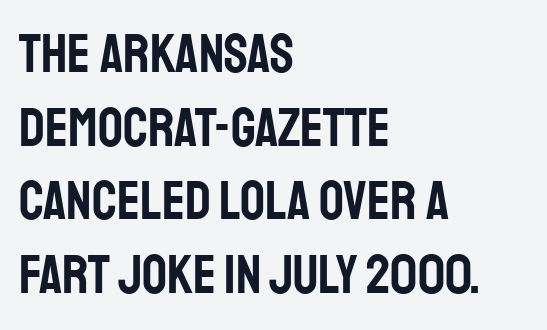
Q: Is the text italic (slanted)? A: No, it is upright.
Q: Is the typeface a serif or a sans-serif typeface? A: Sans-serif.
Q: Is the text underlined? A: No.
Q: How is the paragraph aligned? A: Left-aligned.
Q: Is the spacing between letters normal or unusually wide? A: Normal.
Q: Is the spacing between lines tight, normal or loose? A: Normal.
Q: Width (condensed, normal, or wide)? A: Condensed.
Q: Stroke contrast? A: Low.
Q: x-height? A: Large.
Q: Monospaced? A: No.
